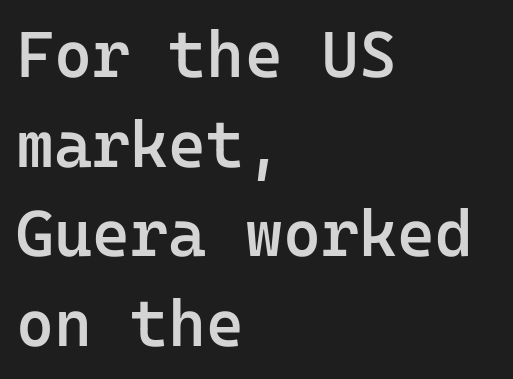
{"serif": "no", "italic": "no", "bold": "semi", "weight": "semibold", "width": "normal", "stroke_contrast": "low", "x_height": "medium", "monospaced": "yes", "underline": "no", "align": "left", "line_spacing": "normal", "line_spacing_ratio": 1.38, "letter_spacing": "normal", "letter_spacing_em": 0.0, "glyph_px": 65}
